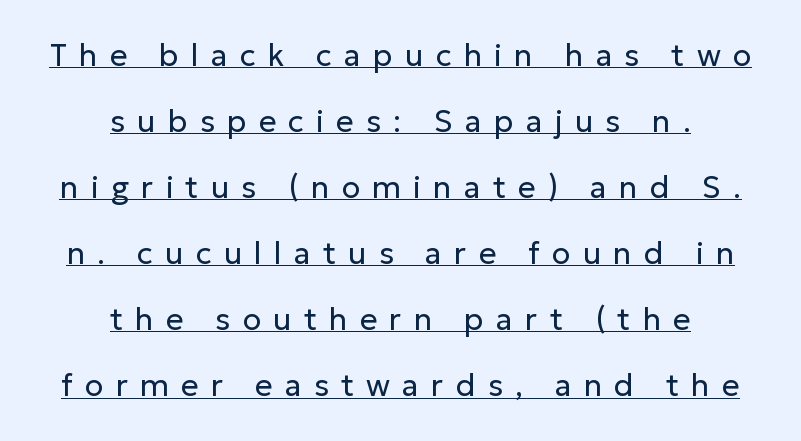
{"serif": "no", "italic": "no", "bold": "no", "weight": "regular", "width": "normal", "stroke_contrast": "low", "x_height": "medium", "monospaced": "no", "underline": "yes", "align": "center", "line_spacing": "loose", "line_spacing_ratio": 2.13, "letter_spacing": "wide", "letter_spacing_em": 0.39, "glyph_px": 31}
